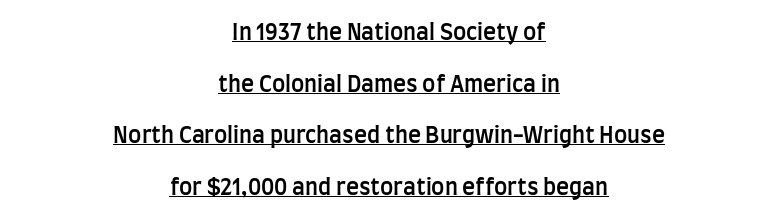
Between one letter and the next there's only the usual sliver of space. The rendering uses the underline text-decoration. If you folded the block vertically in half, each line would mirror itself in length. Notice the strokes are somewhat thickened but not fully heavy: this is a semibold.
